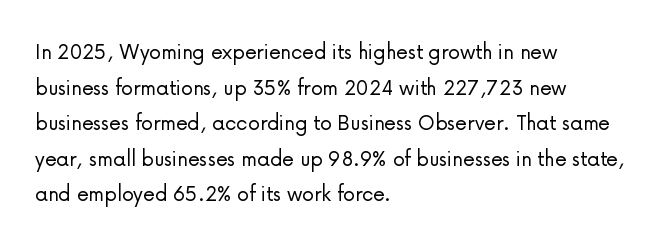
{"italic": "no", "bold": "no", "underline": "no", "align": "left", "line_spacing": "normal", "line_spacing_ratio": 1.48, "letter_spacing": "normal", "letter_spacing_em": 0.0, "glyph_px": 24}
